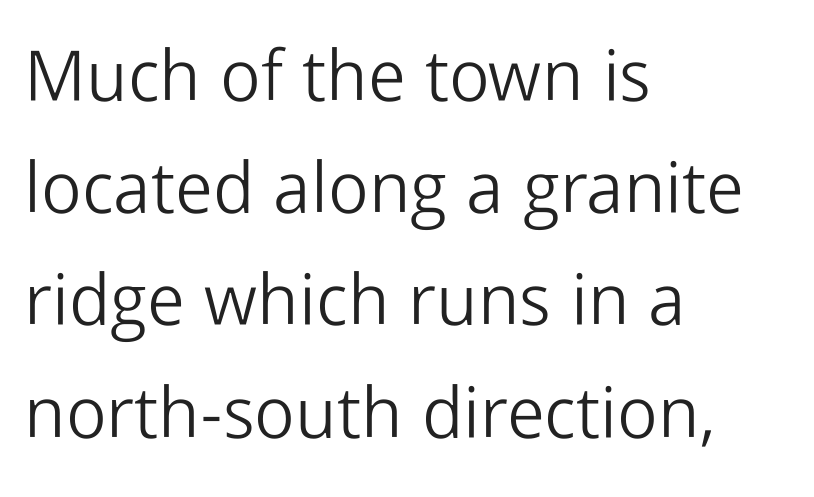
{"serif": "no", "italic": "no", "bold": "no", "weight": "light", "width": "normal", "stroke_contrast": "low", "x_height": "medium", "monospaced": "no", "underline": "no", "align": "left", "line_spacing": "normal", "line_spacing_ratio": 1.58, "letter_spacing": "normal", "letter_spacing_em": 0.0, "glyph_px": 71}
